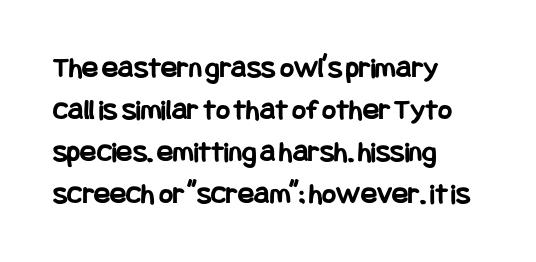
{"serif": "no", "italic": "no", "bold": "yes", "weight": "bold", "width": "condensed", "stroke_contrast": "low", "x_height": "large", "underline": "no", "align": "left", "line_spacing": "normal", "line_spacing_ratio": 1.4, "letter_spacing": "normal", "letter_spacing_em": 0.0, "glyph_px": 30}
